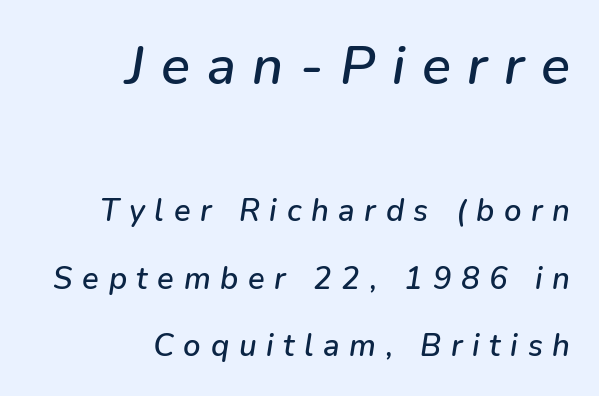
The image shows 54 px text type, italic (leaning right); set right-aligned, loose line spacing (2.17x), unusually wide letter spacing (+0.31 em), not underlined; the first (top) block is 1.74x larger; low stroke contrast and a medium x-height.
